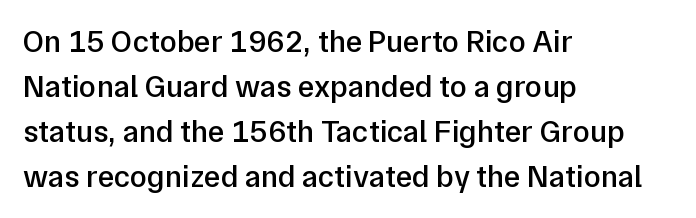
{"serif": "no", "italic": "no", "bold": "semi", "weight": "semibold", "width": "normal", "stroke_contrast": "low", "x_height": "medium", "monospaced": "no", "underline": "no", "align": "left", "line_spacing": "normal", "line_spacing_ratio": 1.45, "letter_spacing": "normal", "letter_spacing_em": 0.0, "glyph_px": 31}
